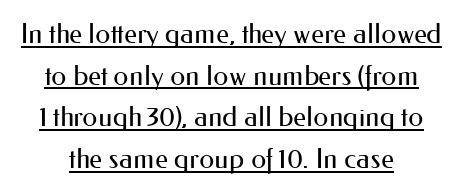
The image shows 27 px text type, upright; set centered, normal line spacing (1.54x), normal letter spacing, underlined.
